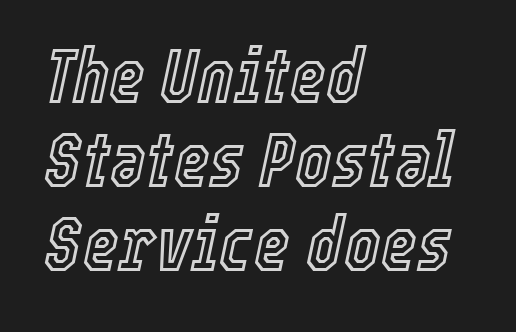
Q: Is the text italic (slanted)? A: Yes, it leans right by about 12 degrees.
Q: Is the text underlined? A: No.
Q: How is the paragraph aligned? A: Left-aligned.
Q: Is the spacing between letters normal or unusually wide? A: Normal.
Q: Is the spacing between lines tight, normal or loose? A: Tight.
Q: Width (condensed, normal, or wide)? A: Condensed.
Q: x-height? A: Medium.
Q: Monospaced? A: No.
